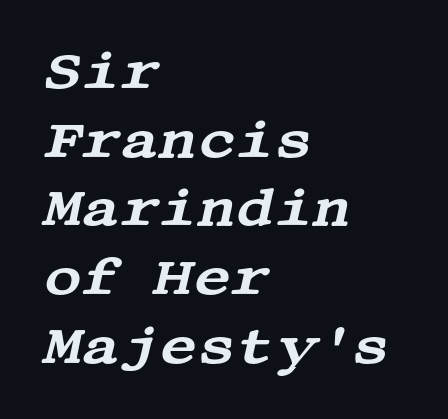
The image shows 52 px wide serif type, italic (leaning right); set left-aligned, normal line spacing (1.32x), normal letter spacing, not underlined; medium stroke contrast and a large x-height.
